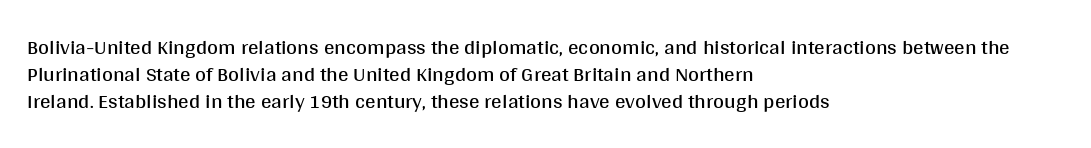
Q: Is the text bold? A: No.
Q: Is the text italic (slanted)? A: No, it is upright.
Q: Is the text underlined? A: No.
Q: How is the paragraph aligned? A: Left-aligned.
Q: Is the spacing between letters normal or unusually wide? A: Normal.
Q: Is the spacing between lines tight, normal or loose? A: Normal.
